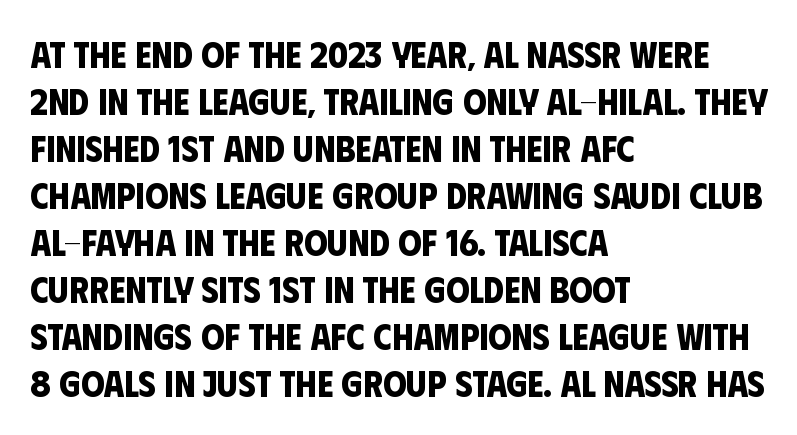
Q: Is the text bold? A: Yes.
Q: Is the typeface a serif or a sans-serif typeface? A: Sans-serif.
Q: Is the text underlined? A: No.
Q: How is the paragraph aligned? A: Left-aligned.
Q: Is the spacing between letters normal or unusually wide? A: Normal.
Q: Is the spacing between lines tight, normal or loose? A: Normal.
Q: Width (condensed, normal, or wide)? A: Condensed.
Q: Stroke contrast? A: Low.
Q: x-height? A: Large.
Q: Monospaced? A: No.
